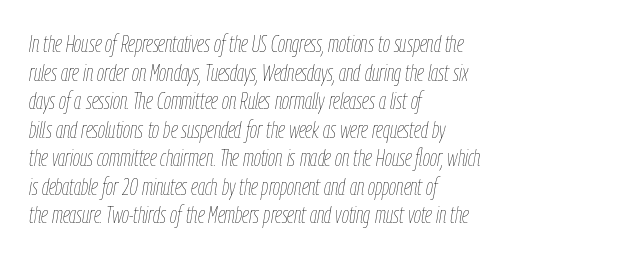
{"italic": "yes", "lean": "right", "slant_degrees": 9, "bold": "no", "underline": "no", "align": "left", "line_spacing_ratio": 1.24, "letter_spacing": "normal", "letter_spacing_em": 0.0, "glyph_px": 23}
